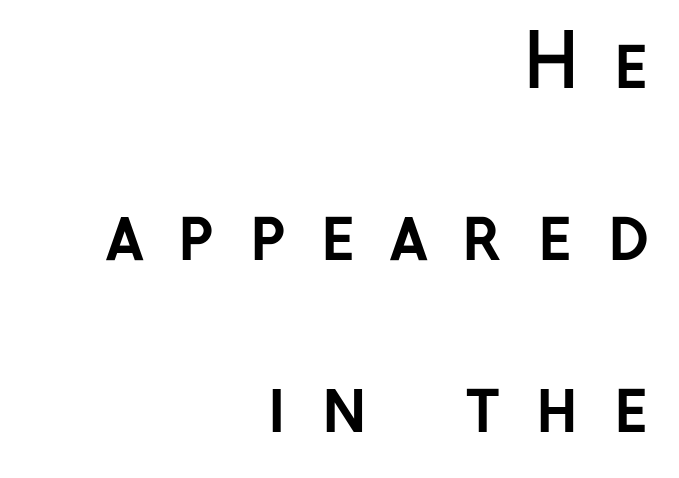
The image shows 72 px semibold sans-serif type, upright; set right-aligned, loose line spacing (2.39x), unusually wide letter spacing (+0.47 em), not underlined; low stroke contrast and a medium x-height.
